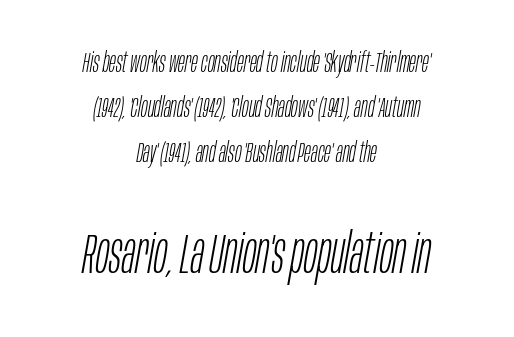
The image shows 56 px light, condensed type, italic (leaning right); set centered, normal line spacing (1.6x), normal letter spacing, not underlined; the second (bottom) block is 2.0x larger; low stroke contrast and a large x-height.
